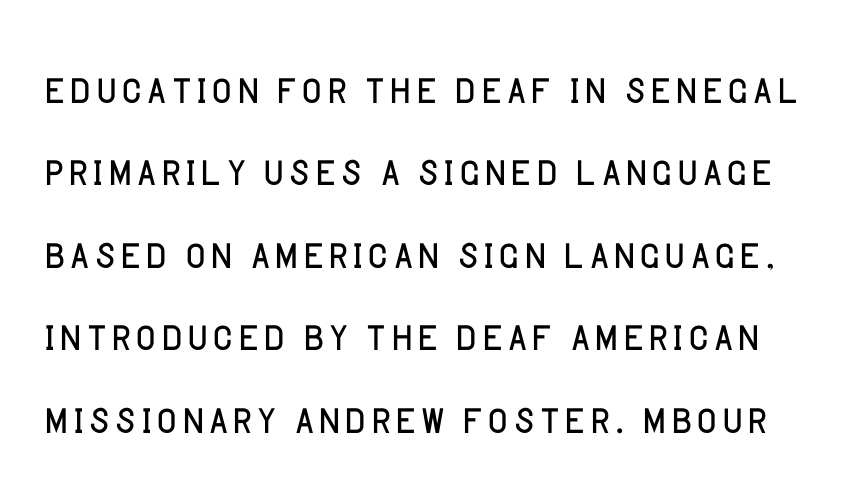
Q: Is the text bold? A: No.
Q: Is the text italic (slanted)? A: No, it is upright.
Q: Is the typeface a serif or a sans-serif typeface? A: Sans-serif.
Q: Is the text underlined? A: No.
Q: Is the spacing between letters normal or unusually wide? A: Normal.
Q: Is the spacing between lines tight, normal or loose? A: Normal.
Q: Width (condensed, normal, or wide)? A: Normal.
Q: Stroke contrast? A: Low.
Q: x-height? A: Large.
Q: Monospaced? A: No.
